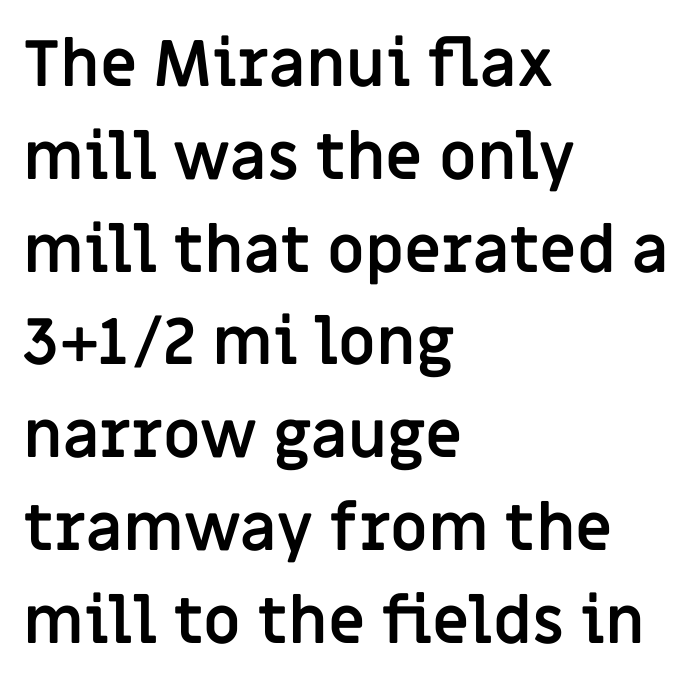
Compared with a centered layout, this one pins lines to the left instead. Clear beneath every line of the passage. Evenly set lines give the paragraph a standard silhouette. To sum up the face: it is a sans, with no serifs.
